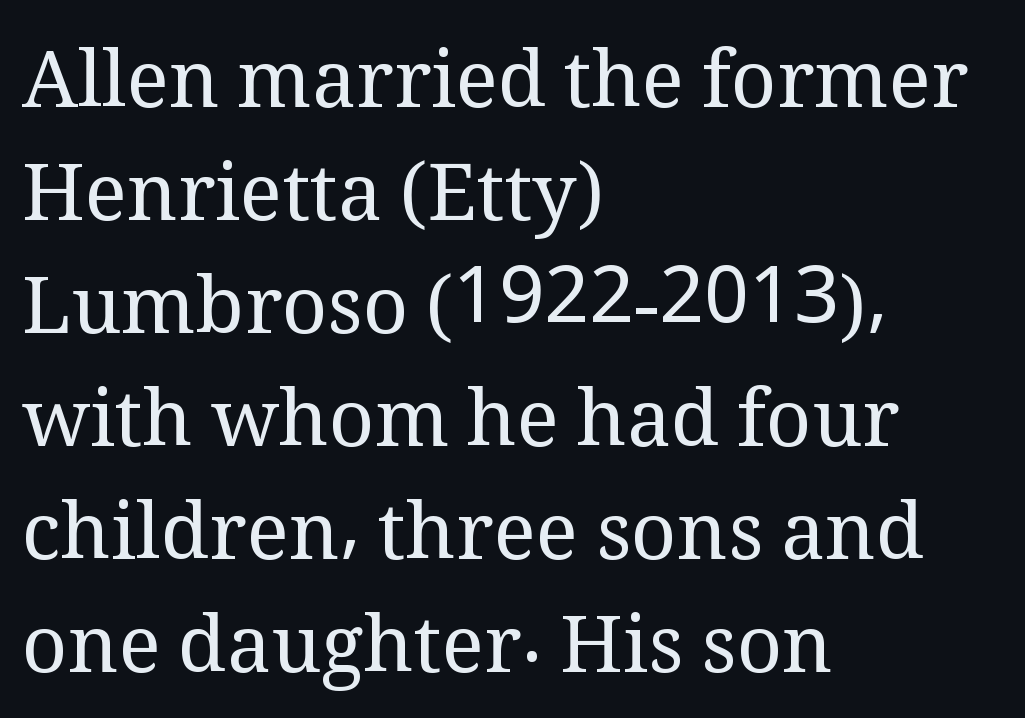
The image shows 79 px regular-weight serif type, upright; set left-aligned, normal line spacing (1.43x), normal letter spacing, not underlined; medium stroke contrast and a medium x-height.
